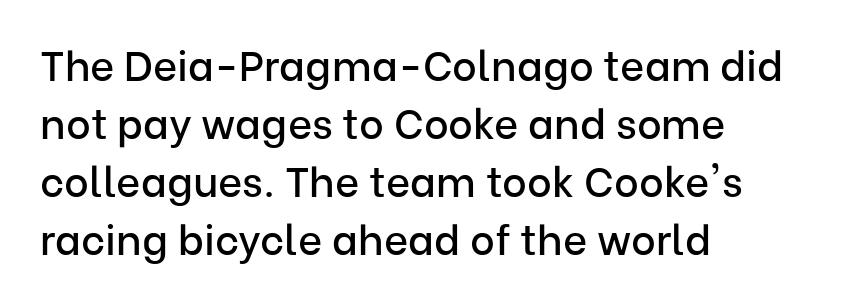
{"serif": "no", "italic": "no", "width": "normal", "stroke_contrast": "low", "x_height": "medium", "monospaced": "no", "underline": "no", "align": "left", "line_spacing": "normal", "line_spacing_ratio": 1.38, "letter_spacing": "normal", "letter_spacing_em": 0.0, "glyph_px": 42}
